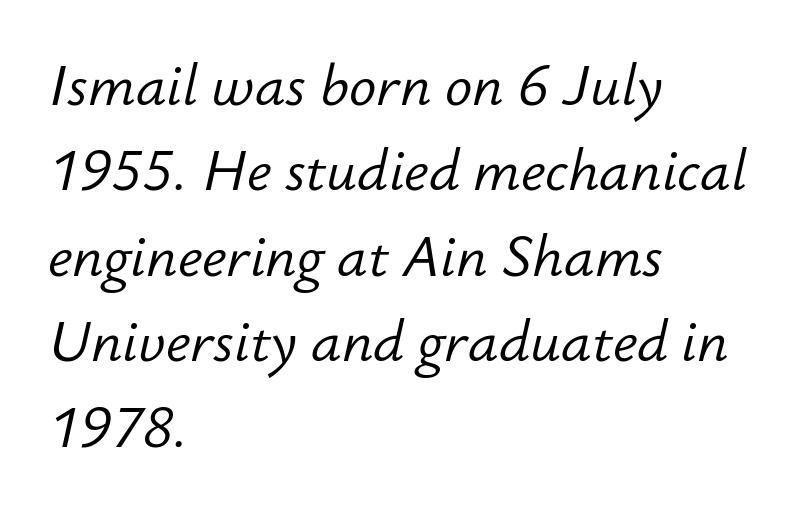
Honestly, there is no underline to notice here at all. Whoever set this chose a conventional vertical rhythm. What stands out about the letter spacing? Nothing — it is the standard amount. Varying glyph widths throughout — classic text-font behaviour. It's the slanting kind of type. The ragged edge is on the right, which tells us the setting is flush left.
